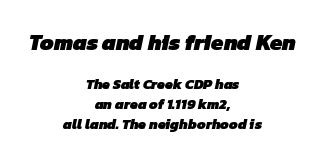
{"bold": "yes", "underline": "no", "align": "center", "line_spacing": "normal", "line_spacing_ratio": 1.4, "letter_spacing": "normal", "letter_spacing_em": 0.0, "larger_block": "first", "size_ratio": 1.57, "glyph_px": 22}
